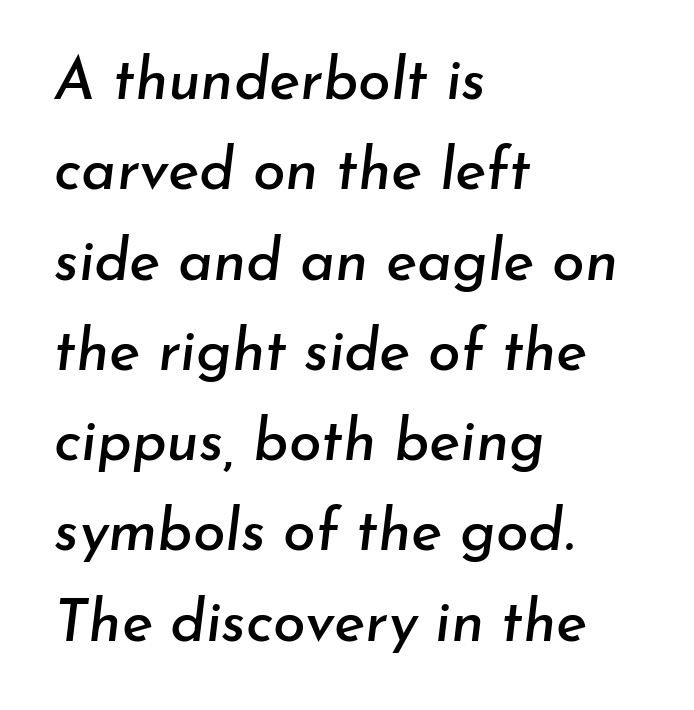
Q: Is the text italic (slanted)? A: Yes, it leans right by about 7 degrees.
Q: Is the text underlined? A: No.
Q: How is the paragraph aligned? A: Left-aligned.
Q: Is the spacing between letters normal or unusually wide? A: Normal.
Q: Is the spacing between lines tight, normal or loose? A: Normal.
Q: Width (condensed, normal, or wide)? A: Normal.
Q: Stroke contrast? A: Low.
Q: x-height? A: Small.
Q: Monospaced? A: No.
